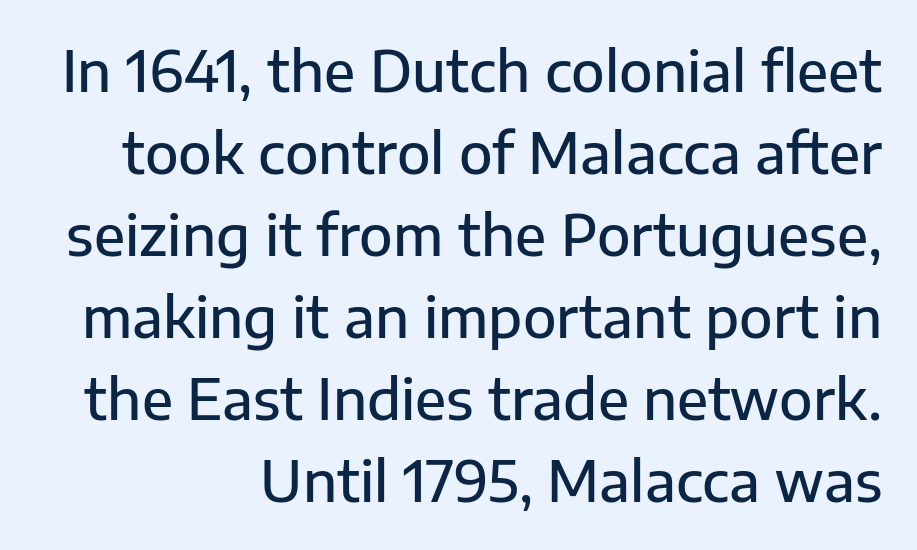
The image shows 55 px semibold sans-serif type, upright; set right-aligned, normal line spacing (1.49x), normal letter spacing, not underlined; low stroke contrast and a medium x-height.
